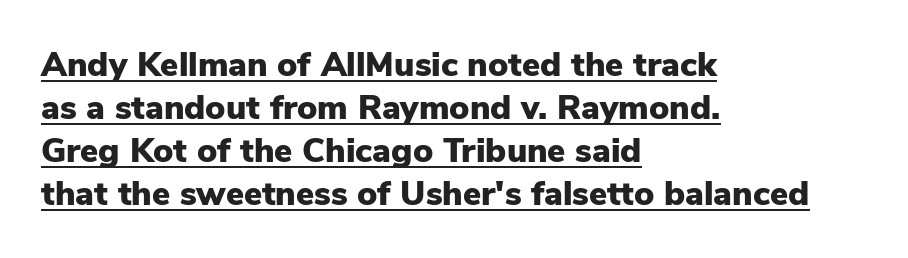
The image shows 34 px heavy sans-serif type, upright; set left-aligned, normal line spacing (1.26x), normal letter spacing, underlined; low stroke contrast and a medium x-height.
